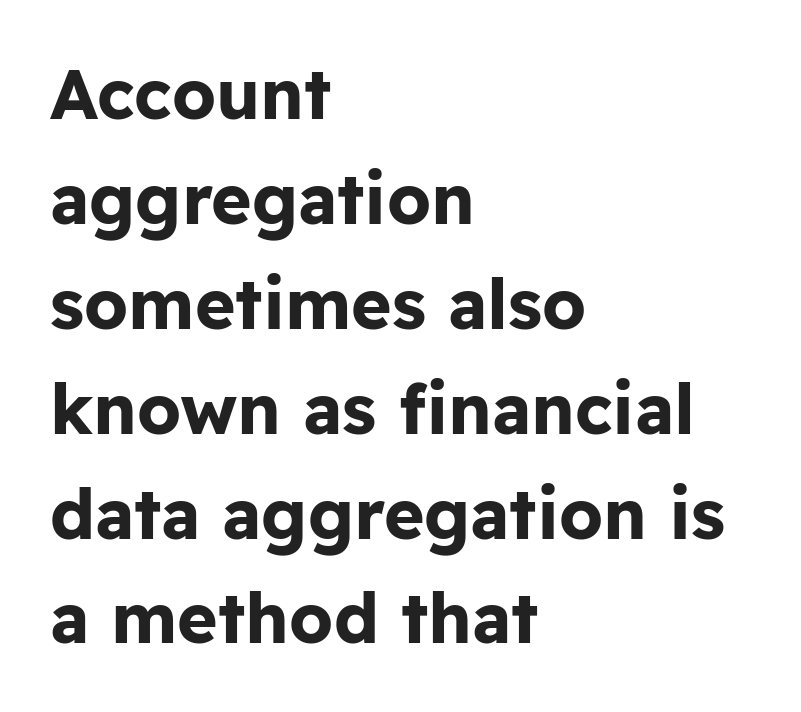
Q: Is the text bold? A: Yes.
Q: Is the text italic (slanted)? A: No, it is upright.
Q: Is the typeface a serif or a sans-serif typeface? A: Sans-serif.
Q: Is the text underlined? A: No.
Q: How is the paragraph aligned? A: Left-aligned.
Q: Is the spacing between letters normal or unusually wide? A: Normal.
Q: Is the spacing between lines tight, normal or loose? A: Normal.
Q: Width (condensed, normal, or wide)? A: Normal.
Q: Stroke contrast? A: Low.
Q: x-height? A: Medium.
Q: Monospaced? A: No.
